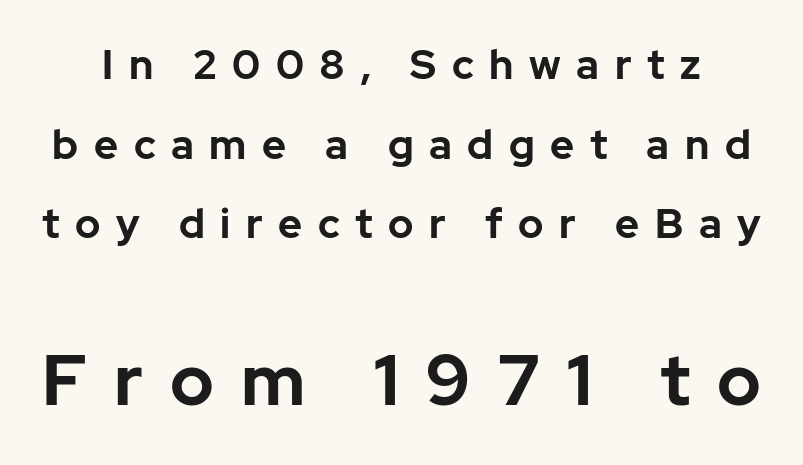
The face used here is a sans, in the tradition of grotesques and geometrics. Two sizes are in play, and the larger belongs to the second block. Think of a printed novel: that variable character pitch is what you see here. The typography opts for an upright posture over an oblique one.
